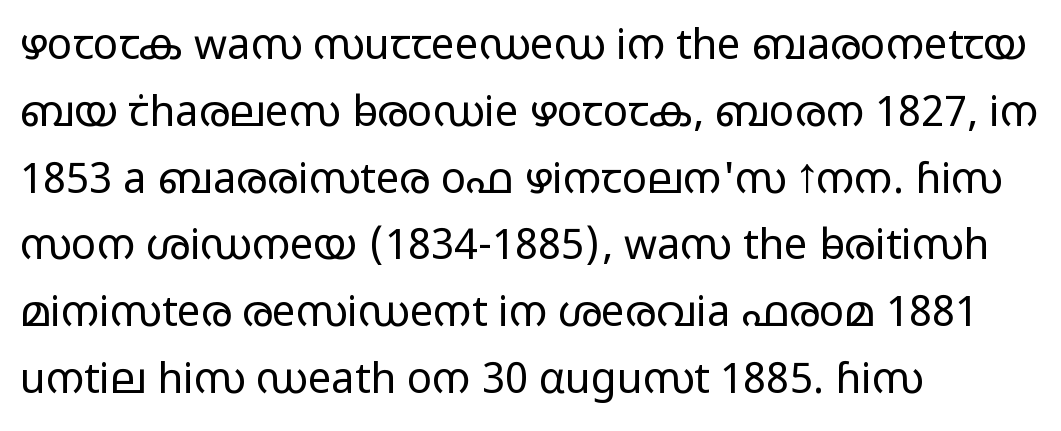
Q: Is the text bold? A: No.
Q: Is the text italic (slanted)? A: No, it is upright.
Q: Is the typeface a serif or a sans-serif typeface? A: Sans-serif.
Q: Is the text underlined? A: No.
Q: How is the paragraph aligned? A: Left-aligned.
Q: Is the spacing between letters normal or unusually wide? A: Normal.
Q: Is the spacing between lines tight, normal or loose? A: Normal.
Q: Width (condensed, normal, or wide)? A: Wide.
Q: Stroke contrast? A: Low.
Q: x-height? A: Medium.
Q: Monospaced? A: No.
